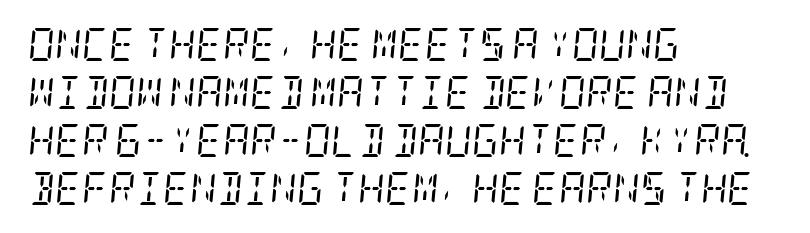
{"serif": "yes", "italic": "yes", "lean": "right", "slant_degrees": 5, "bold": "no", "weight": "regular", "width": "condensed", "stroke_contrast": "low", "x_height": "large", "underline": "no", "align": "left", "line_spacing": "normal", "line_spacing_ratio": 1.45, "letter_spacing": "normal", "letter_spacing_em": 0.0, "glyph_px": 33}
